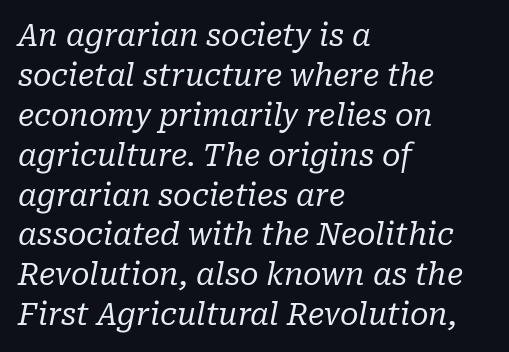
The image shows 30 px regular-weight serif type, italic (leaning right); set left-aligned, normal line spacing (1.33x), normal letter spacing, not underlined; low stroke contrast and a medium x-height.
